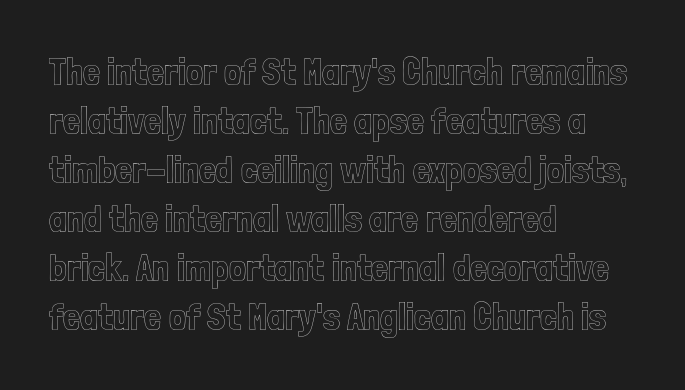
The image shows 38 px condensed type, upright; set left-aligned, normal line spacing (1.29x), normal letter spacing, not underlined; a medium x-height.
